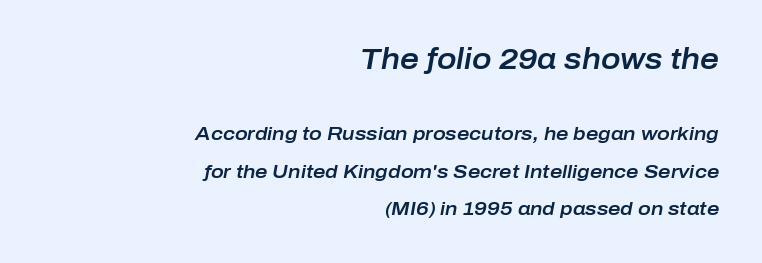
These lines are set flush right with a ragged left edge. The rendering uses natural spacing where letterforms have individual widths. The face used here appears at its bigger size in the upper chunk. The lettering tilts uniformly, giving the passage an italic look. Compared with typical paragraphs, the rows here are farther apart. A clean baseline with only descenders dipping below it.
